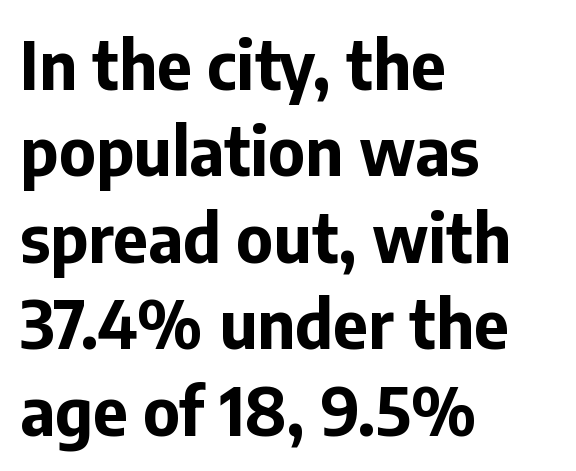
Is there any slant? The stems are plumb. The passage shown is typeset with a sans-serif family. Proportional: the letters do not fall into vertical columns. Caption: multi-line text, flush left, ragged right. How heavy is the stroke? Heavy — this is a bold. Tracking here is standard; glyphs follow each other at the usual distance.
